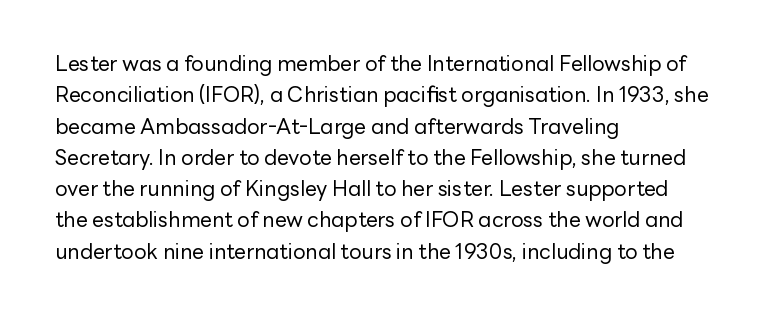
Q: Is the text bold? A: No.
Q: Is the text italic (slanted)? A: No, it is upright.
Q: Is the text underlined? A: No.
Q: How is the paragraph aligned? A: Left-aligned.
Q: Is the spacing between letters normal or unusually wide? A: Normal.
Q: Is the spacing between lines tight, normal or loose? A: Normal.
